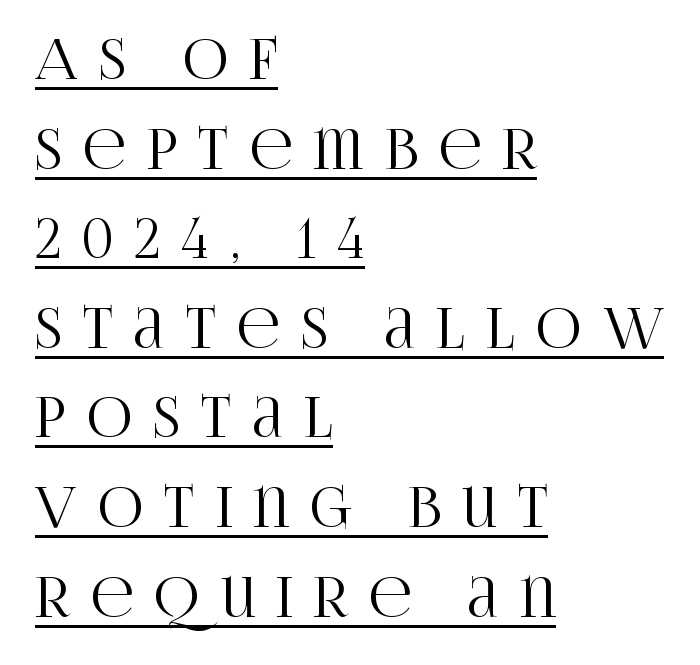
{"serif": "yes", "italic": "no", "width": "condensed", "stroke_contrast": "high", "x_height": "large", "monospaced": "no", "underline": "yes", "align": "left", "line_spacing": "normal", "line_spacing_ratio": 1.6, "letter_spacing": "wide", "letter_spacing_em": 0.38, "glyph_px": 56}
